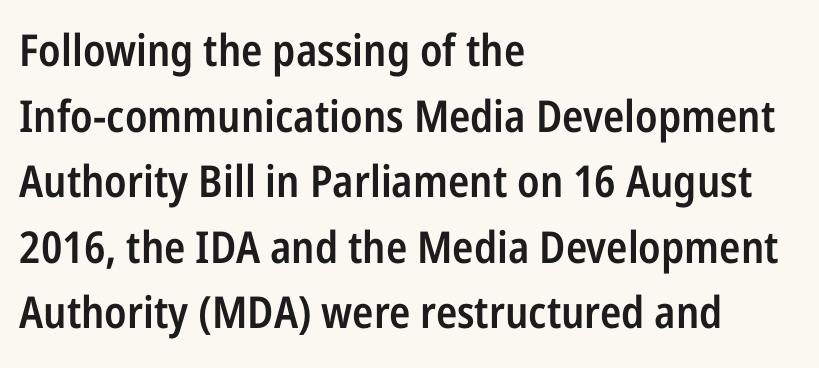
{"serif": "no", "italic": "no", "bold": "semi", "weight": "semibold", "width": "condensed", "stroke_contrast": "low", "x_height": "medium", "monospaced": "no", "underline": "no", "align": "left", "line_spacing": "normal", "line_spacing_ratio": 1.49, "letter_spacing": "normal", "letter_spacing_em": 0.0, "glyph_px": 44}
